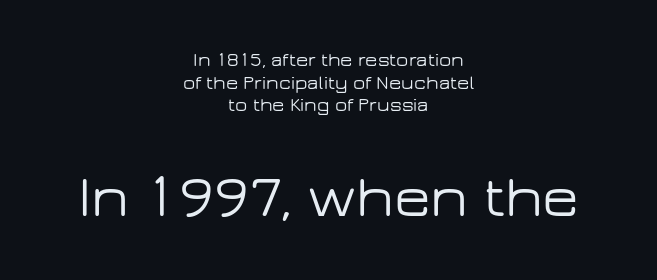
{"serif": "no", "italic": "no", "width": "wide", "stroke_contrast": "low", "x_height": "medium", "monospaced": "no", "underline": "no", "align": "center", "line_spacing": "tight", "line_spacing_ratio": 1.13, "letter_spacing": "normal", "letter_spacing_em": 0.0, "larger_block": "second", "size_ratio": 3.0, "glyph_px": 60}
